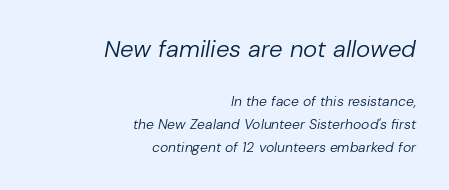
{"italic": "yes", "lean": "right", "slant_degrees": 10, "bold": "no", "underline": "no", "align": "right", "line_spacing": "normal", "line_spacing_ratio": 1.65, "letter_spacing": "normal", "letter_spacing_em": 0.0, "larger_block": "first", "size_ratio": 1.71, "glyph_px": 24}
